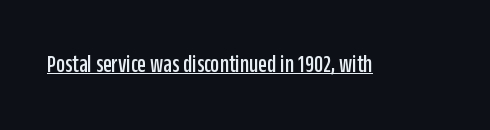
{"italic": "no", "underline": "yes", "letter_spacing": "normal", "letter_spacing_em": 0.0, "glyph_px": 25}
